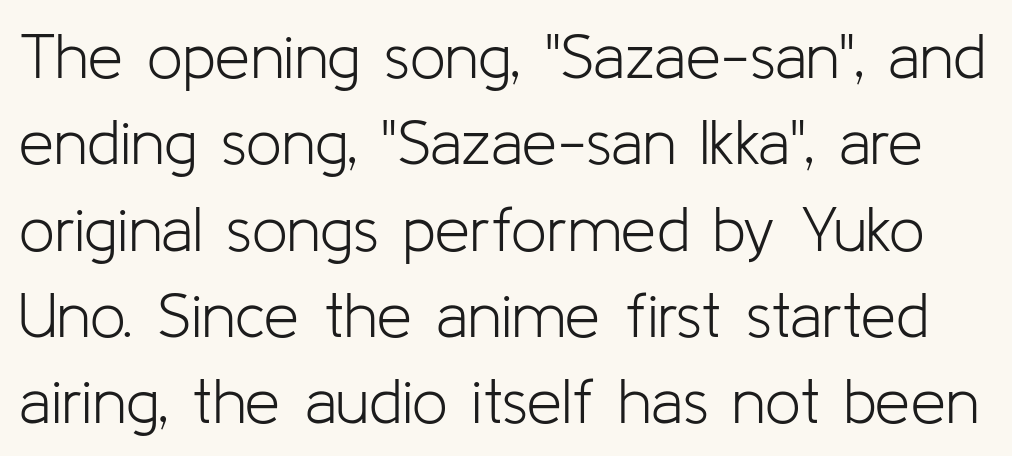
{"serif": "no", "italic": "no", "bold": "no", "weight": "light", "width": "normal", "stroke_contrast": "low", "x_height": "medium", "monospaced": "no", "underline": "no", "line_spacing": "normal", "line_spacing_ratio": 1.37, "letter_spacing": "normal", "letter_spacing_em": 0.0, "glyph_px": 63}
